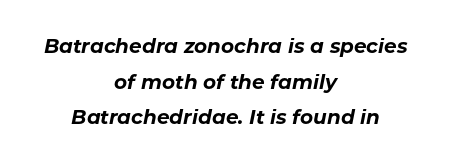
Q: Is the text bold? A: Yes.
Q: Is the text italic (slanted)? A: Yes, it leans right by about 11 degrees.
Q: Is the text underlined? A: No.
Q: How is the paragraph aligned? A: Centered.
Q: Is the spacing between letters normal or unusually wide? A: Normal.
